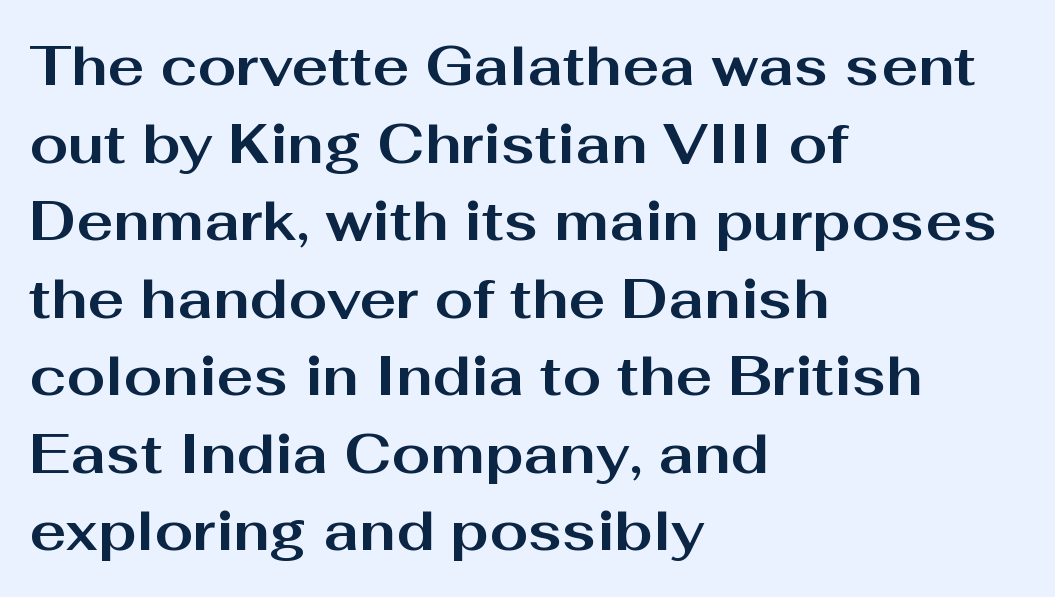
The image shows 55 px bold, wide sans-serif type, upright; set left-aligned, normal line spacing (1.41x), normal letter spacing, not underlined; medium stroke contrast and a medium x-height.
